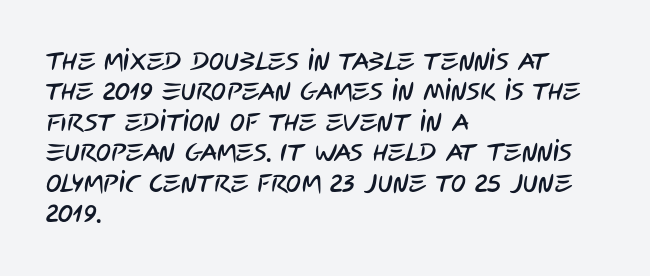
The image shows 25 px text type; set left-aligned, line spacing 1.22x, normal letter spacing, not underlined.
